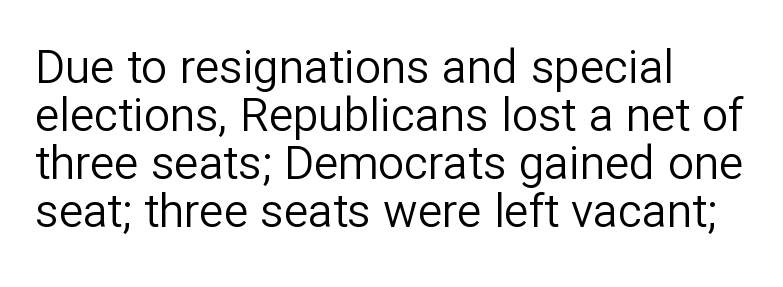
Q: Is the text bold? A: No.
Q: Is the text italic (slanted)? A: No, it is upright.
Q: Is the typeface a serif or a sans-serif typeface? A: Sans-serif.
Q: Is the text underlined? A: No.
Q: How is the paragraph aligned? A: Left-aligned.
Q: Is the spacing between letters normal or unusually wide? A: Normal.
Q: Is the spacing between lines tight, normal or loose? A: Tight.
Q: Width (condensed, normal, or wide)? A: Normal.
Q: Stroke contrast? A: Low.
Q: x-height? A: Medium.
Q: Monospaced? A: No.
